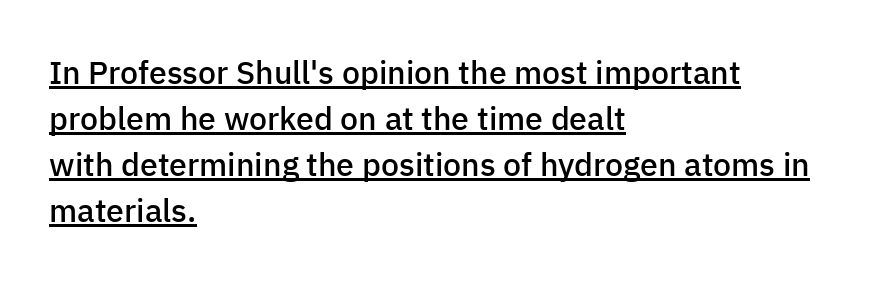
{"serif": "no", "italic": "no", "bold": "semi", "weight": "semibold", "width": "normal", "stroke_contrast": "low", "x_height": "medium", "monospaced": "no", "underline": "yes", "align": "left", "line_spacing": "normal", "line_spacing_ratio": 1.44, "letter_spacing": "normal", "letter_spacing_em": 0.0, "glyph_px": 32}
